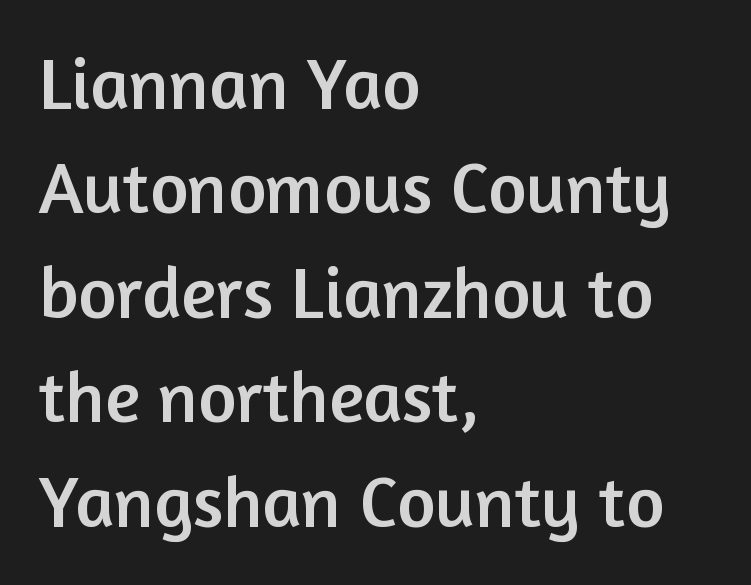
Spacing between characters is what you'd get straight out of the box. In CSS terms this would be text-align: left. Is this a fixed-width face? No — the glyphs have proportional, varying widths. Has an underline been added? It has not. Does the type have serifs? No, each stem ends abruptly.
